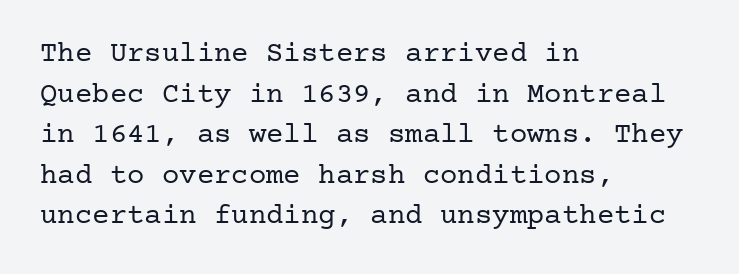
Reading down the block, your eye returns to a fixed left position each line. Quick note: interline space is typical. The area under the type is left untouched. Unlike italic type, these characters show no tilt at all. Typographically, this falls in the serif category. Caption: standard tracking, unaltered.
